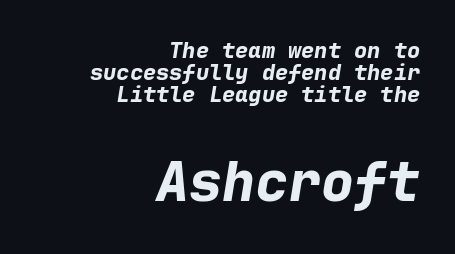
{"italic": "yes", "lean": "right", "slant_degrees": 9, "bold": "yes", "weight": "bold", "width": "normal", "stroke_contrast": "low", "x_height": "medium", "monospaced": "yes", "underline": "no", "align": "right", "line_spacing": "tight", "line_spacing_ratio": 0.99, "letter_spacing": "normal", "letter_spacing_em": 0.0, "larger_block": "second", "size_ratio": 2.5, "glyph_px": 55}
